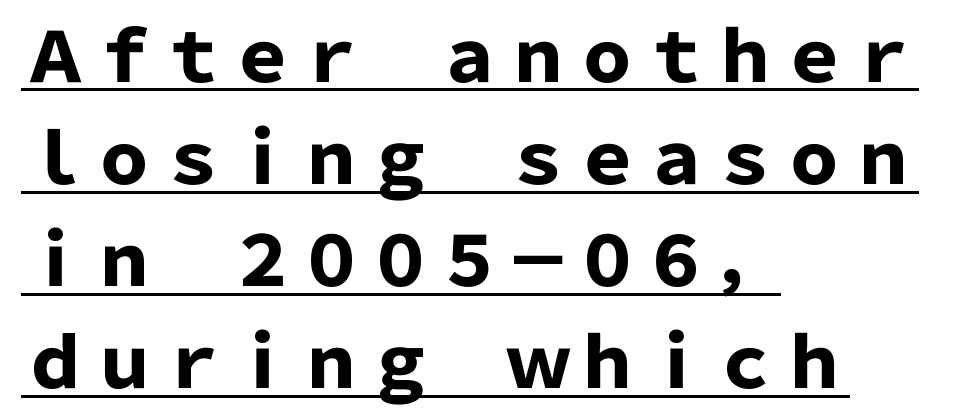
Italic: no, the glyphs are upright roman. Line starts are locked; line ends wander. Regarding serifs, this sample does without them. The glyphs are accompanied by a horizontal stroke just below them. Bold? Absolutely — the strokes are thick and heavy.
